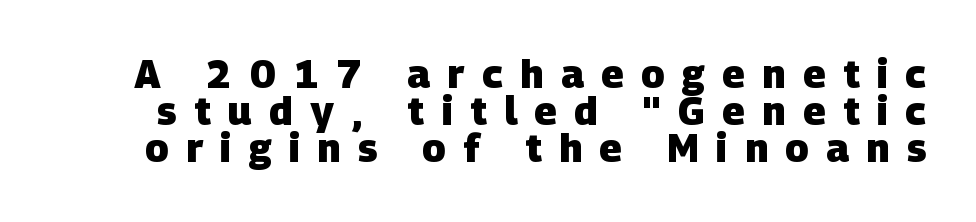
The image shows 39 px heavy sans-serif type; set tight line spacing (0.95x), unusually wide letter spacing (+0.45 em), not underlined; low stroke contrast and a large x-height.
